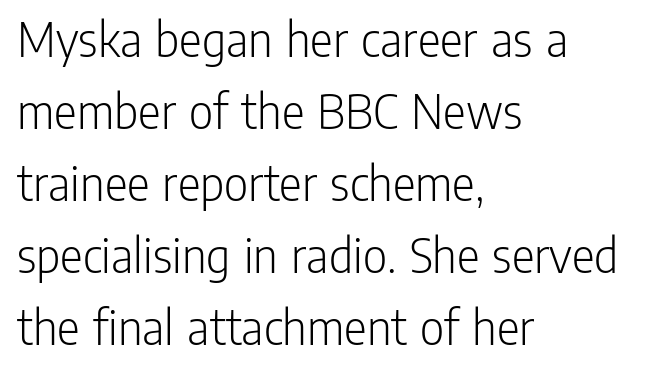
The image shows 53 px light, condensed sans-serif type, upright; set left-aligned, normal line spacing (1.36x), normal letter spacing, not underlined; low stroke contrast and a medium x-height.
